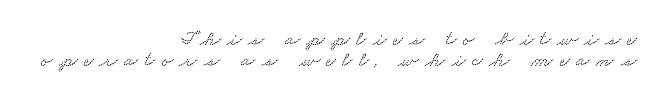
{"underline": "no", "align": "right", "line_spacing": "tight", "line_spacing_ratio": 0.98, "letter_spacing": "wide", "letter_spacing_em": 0.3, "glyph_px": 21}
